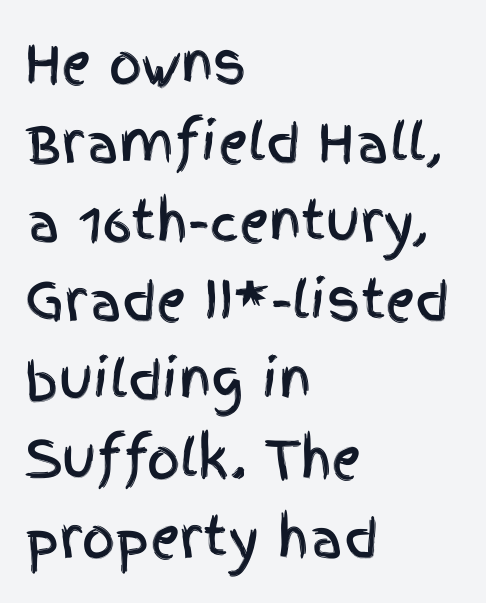
This rendering uses left alignment, leaving the right contour irregular. You can tell from the bare stems that sans-serif type was used. Varying glyph widths throughout — classic text-font behaviour. A typesetter would call this leading conventional body-copy spacing. Nope, not italic — everything's standing straight. The letters sit at their default tracking, neither squeezed nor spread.
